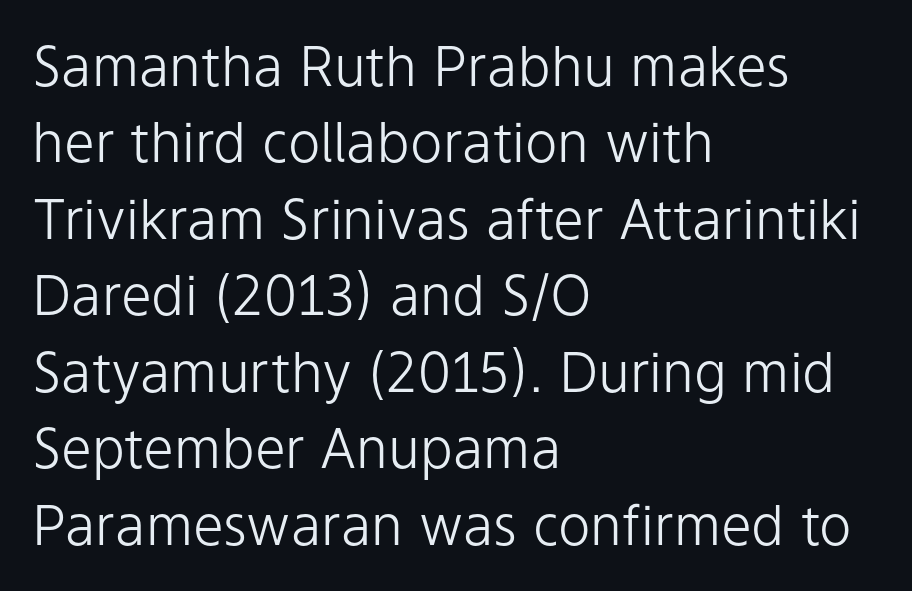
Q: Is the text bold? A: No.
Q: Is the text italic (slanted)? A: No, it is upright.
Q: Is the typeface a serif or a sans-serif typeface? A: Sans-serif.
Q: Is the text underlined? A: No.
Q: How is the paragraph aligned? A: Left-aligned.
Q: Is the spacing between letters normal or unusually wide? A: Normal.
Q: Is the spacing between lines tight, normal or loose? A: Normal.
Q: Width (condensed, normal, or wide)? A: Normal.
Q: Stroke contrast? A: Low.
Q: x-height? A: Medium.
Q: Monospaced? A: No.
